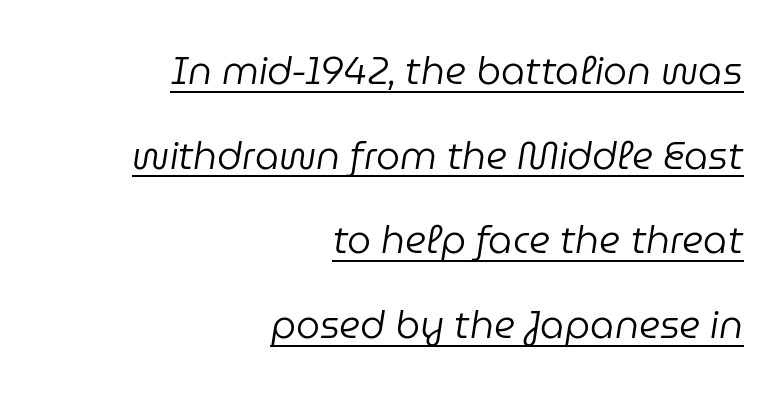
No letter is thick-stroked: the sample isn't bold. The rendered words wear a rule along their underside. The paragraph shown leans on its right margin. Look at the tracking — it's just the regular setting, nothing added. Looks like regular typesetting: each glyph gets only the width it needs.
